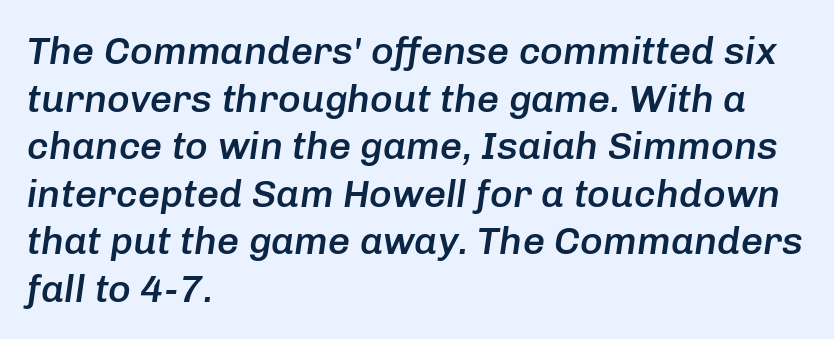
{"italic": "yes", "lean": "right", "slant_degrees": 8, "bold": "semi", "weight": "semibold", "width": "normal", "stroke_contrast": "low", "x_height": "medium", "monospaced": "no", "underline": "no", "align": "left", "line_spacing_ratio": 1.22, "letter_spacing": "normal", "letter_spacing_em": 0.0, "glyph_px": 39}
